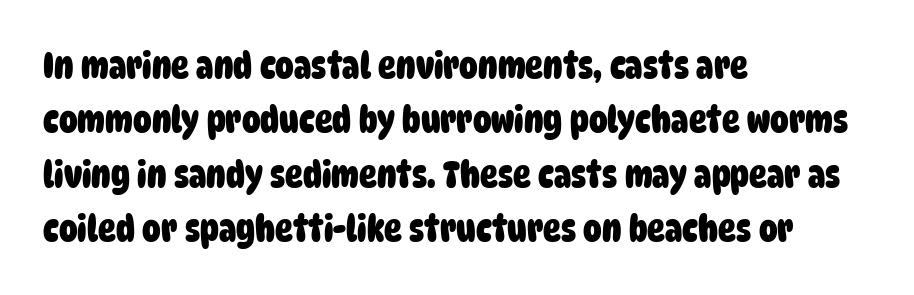
{"serif": "no", "bold": "yes", "weight": "heavy", "width": "condensed", "stroke_contrast": "low", "x_height": "large", "monospaced": "no", "underline": "no", "align": "left", "line_spacing": "normal", "line_spacing_ratio": 1.47, "letter_spacing": "normal", "letter_spacing_em": 0.0, "glyph_px": 37}
